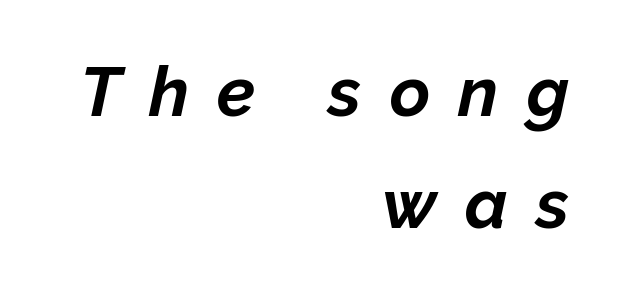
{"italic": "yes", "lean": "right", "slant_degrees": 12, "bold": "yes", "weight": "bold", "width": "normal", "stroke_contrast": "low", "x_height": "medium", "monospaced": "no", "underline": "no", "align": "right", "line_spacing": "normal", "line_spacing_ratio": 1.62, "letter_spacing": "wide", "letter_spacing_em": 0.41, "glyph_px": 69}
